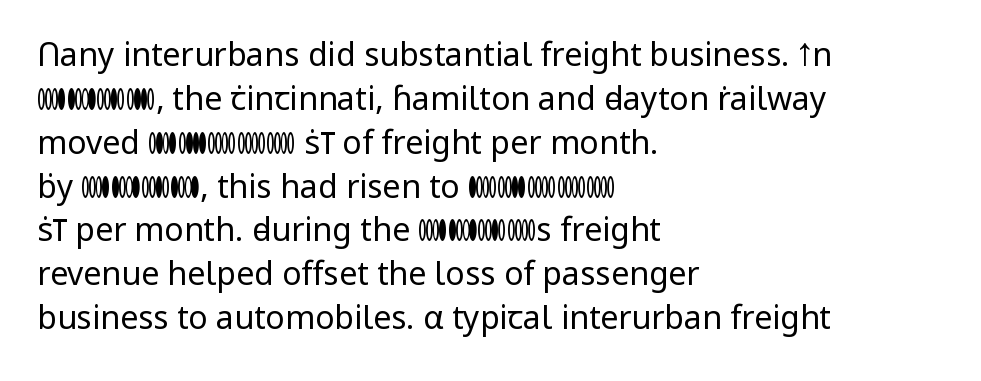
Q: Is the text bold? A: No.
Q: Is the text italic (slanted)? A: No, it is upright.
Q: Is the typeface a serif or a sans-serif typeface? A: Sans-serif.
Q: Is the text underlined? A: No.
Q: How is the paragraph aligned? A: Left-aligned.
Q: Is the spacing between letters normal or unusually wide? A: Normal.
Q: Is the spacing between lines tight, normal or loose? A: Normal.
Q: Width (condensed, normal, or wide)? A: Normal.
Q: Stroke contrast? A: Low.
Q: x-height? A: Medium.
Q: Monospaced? A: No.
